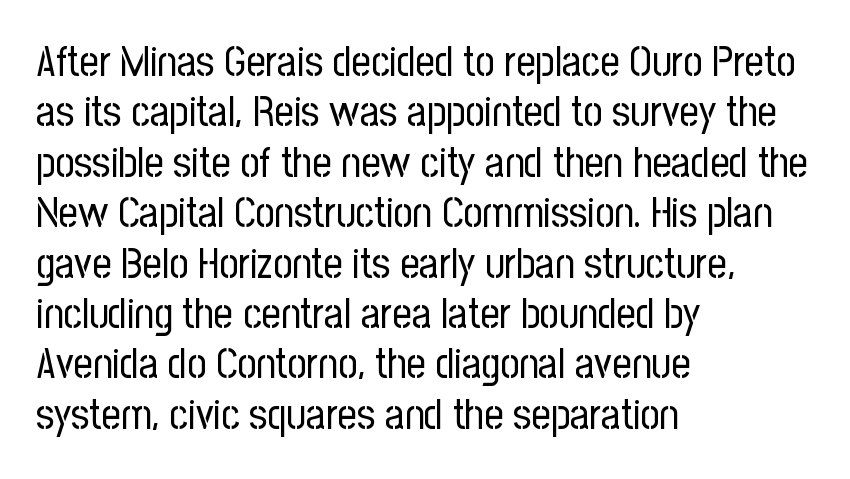
{"serif": "no", "italic": "no", "bold": "no", "weight": "regular", "width": "condensed", "stroke_contrast": "low", "x_height": "medium", "monospaced": "no", "underline": "no", "align": "left", "line_spacing_ratio": 1.2, "letter_spacing": "normal", "letter_spacing_em": 0.0, "glyph_px": 42}
